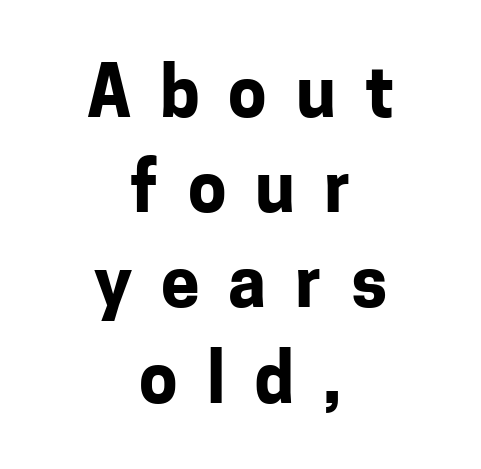
The vertical gap from one line to the next is medium. Quick note: underline off. Vertical strokes here are truly vertical. Loose tracking; the words dissolve into strings of separated letters.
